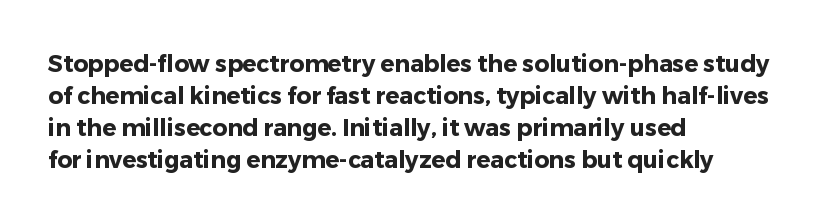
Compared with typical paragraphs, the rows here are spaced about the same. In terms of posture, this sample is upright. You'd pick this weight for a headline — it's a proper bold. Typeset ragged right — the left edge is the straight one.
